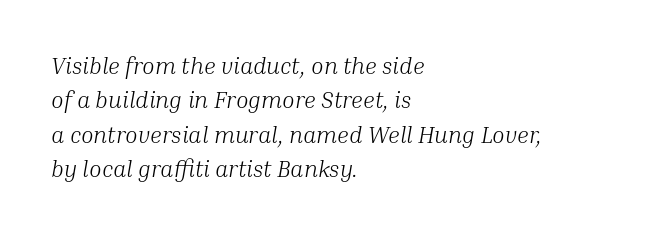
Q: Is the text bold? A: No.
Q: Is the text italic (slanted)? A: Yes, it leans right by about 10 degrees.
Q: Is the text underlined? A: No.
Q: How is the paragraph aligned? A: Left-aligned.
Q: Is the spacing between letters normal or unusually wide? A: Normal.
Q: Is the spacing between lines tight, normal or loose? A: Normal.
